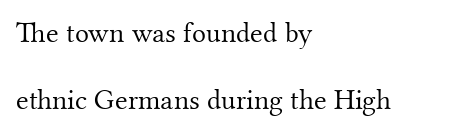
{"serif": "yes", "italic": "no", "bold": "no", "weight": "light", "width": "normal", "stroke_contrast": "medium", "x_height": "small", "monospaced": "no", "underline": "no", "align": "left", "line_spacing": "loose", "line_spacing_ratio": 2.3, "letter_spacing": "normal", "letter_spacing_em": 0.0, "glyph_px": 29}
